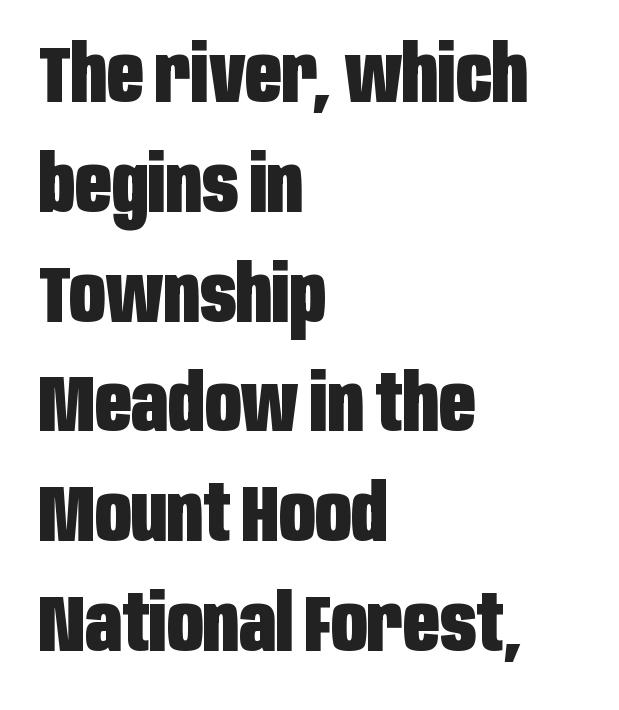
Just letters on the line, the space beneath them empty. The ragged edge is on the right, which tells us the setting is flush left. Note the varied advance widths — an 'i' is clearly narrower than an 'm'. Default kerning and tracking; the words read as compact shapes. The face used here is a sans, in the tradition of grotesques and geometrics. Thick stems and heavy bowls — unmistakably bold.
